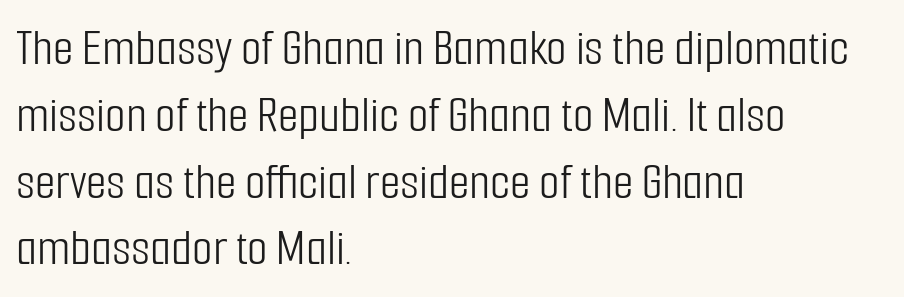
The image shows 53 px light, condensed sans-serif type, upright; set left-aligned, normal line spacing (1.26x), normal letter spacing, not underlined; low stroke contrast and a medium x-height.
